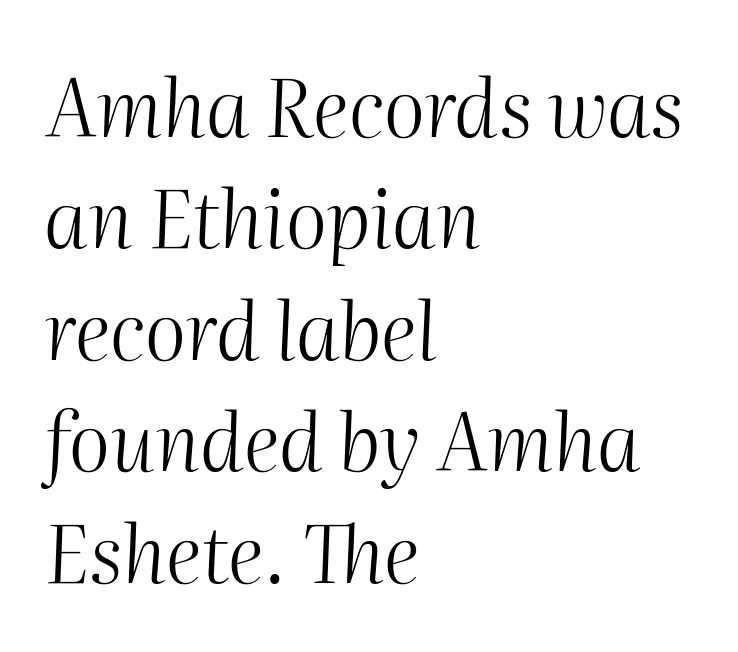
{"italic": "yes", "lean": "right", "slant_degrees": 2, "bold": "no", "weight": "light", "width": "normal", "stroke_contrast": "medium", "x_height": "medium", "monospaced": "no", "underline": "no", "align": "left", "line_spacing": "normal", "line_spacing_ratio": 1.41, "letter_spacing": "normal", "letter_spacing_em": 0.0, "glyph_px": 79}
